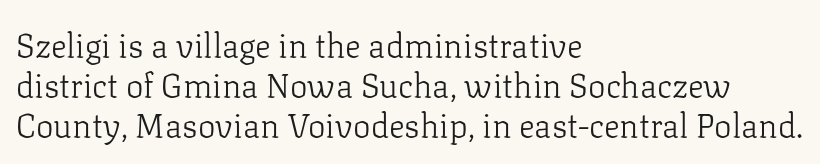
{"serif": "yes", "italic": "no", "bold": "no", "weight": "light", "width": "normal", "stroke_contrast": "low", "x_height": "medium", "monospaced": "no", "underline": "no", "align": "left", "line_spacing_ratio": 1.21, "letter_spacing": "normal", "letter_spacing_em": 0.0, "glyph_px": 33}
